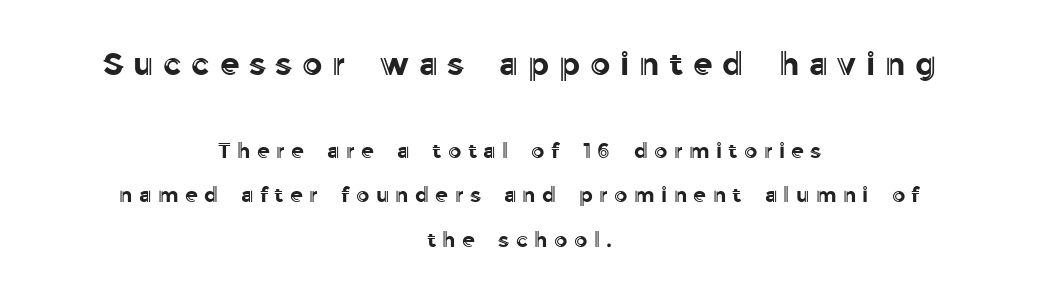
The rendering shrinks the type as you move from the upper chunk to the lower. Reading down the column, the eye jumps a long way to each next line. The axis of the letterforms is exactly vertical. Do the characters align in a grid? No, the font is proportional. Descenders hang freely into open space. The letterforms stand isolated, each surrounded by extra space.
